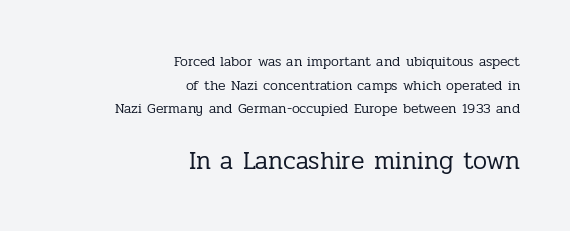
{"italic": "no", "bold": "no", "underline": "no", "align": "right", "line_spacing": "normal", "line_spacing_ratio": 1.68, "letter_spacing": "normal", "letter_spacing_em": 0.0, "larger_block": "second", "size_ratio": 1.79, "glyph_px": 25}
